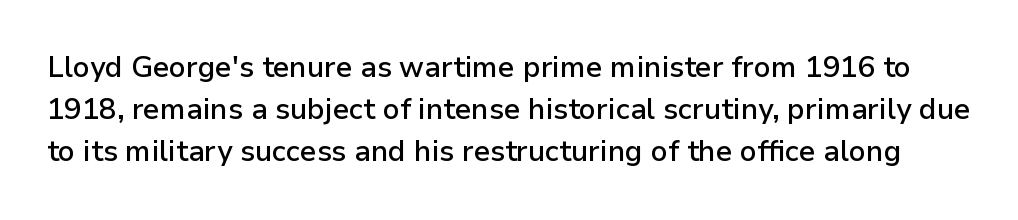
The image shows 29 px semibold sans-serif type, upright; set normal line spacing (1.45x), normal letter spacing, not underlined; low stroke contrast and a medium x-height.
